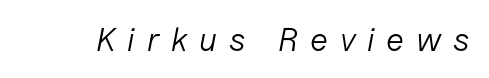
Q: Is the text bold? A: No.
Q: Is the text italic (slanted)? A: Yes, it leans right by about 11 degrees.
Q: Is the text underlined? A: No.
Q: Is the spacing between letters normal or unusually wide? A: Unusually wide.
Q: Width (condensed, normal, or wide)? A: Normal.
Q: Stroke contrast? A: Low.
Q: x-height? A: Medium.
Q: Monospaced? A: No.
